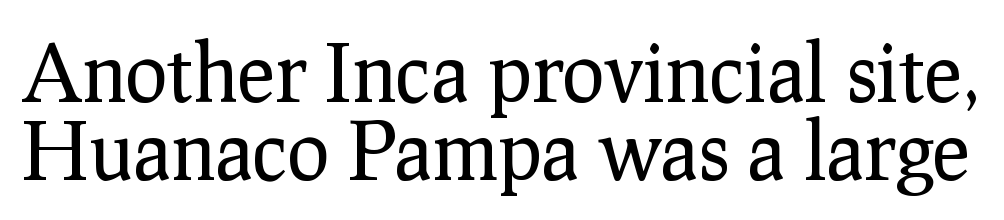
The image shows 79 px regular-weight serif type, upright; set tight line spacing (0.99x), normal letter spacing, not underlined; low stroke contrast and a medium x-height.
